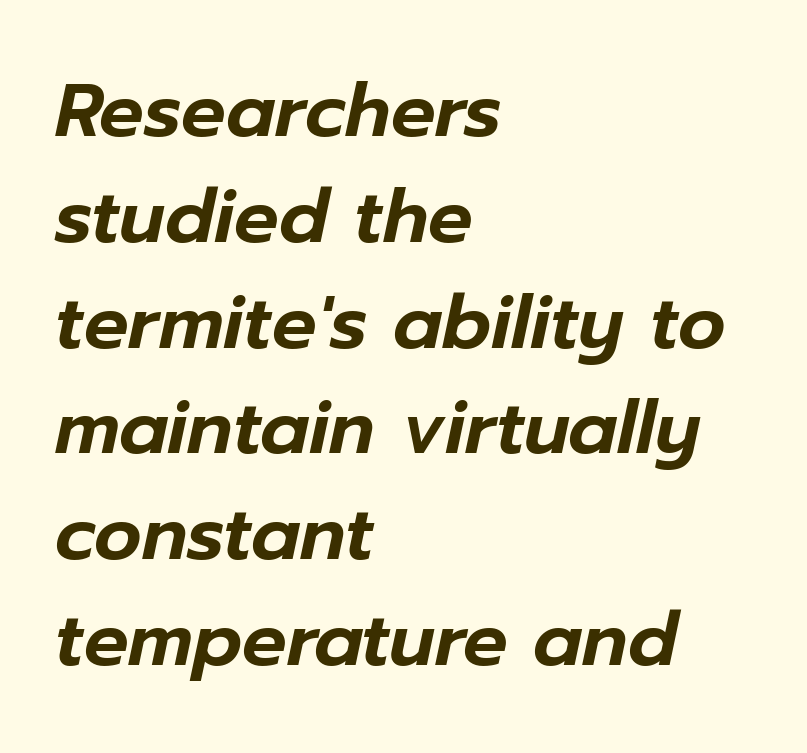
The image shows 74 px text type, italic (leaning right); set left-aligned, normal line spacing (1.43x), normal letter spacing, not underlined; low stroke contrast and a medium x-height.
